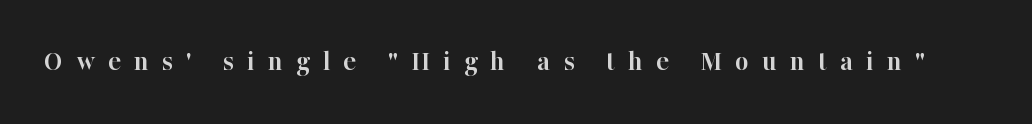
{"serif": "yes", "italic": "no", "bold": "yes", "weight": "semibold", "width": "normal", "stroke_contrast": "high", "x_height": "medium", "monospaced": "no", "underline": "no", "letter_spacing": "wide", "letter_spacing_em": 0.45, "glyph_px": 29}
